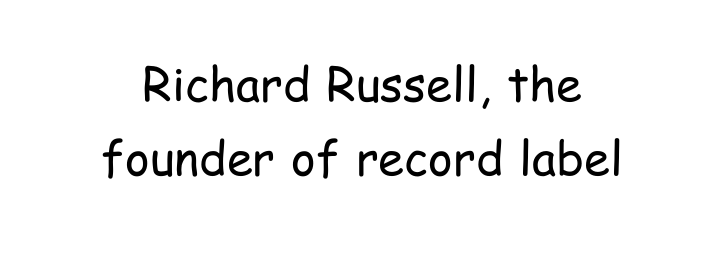
{"serif": "no", "italic": "no", "bold": "no", "weight": "regular", "width": "condensed", "stroke_contrast": "low", "x_height": "medium", "monospaced": "no", "underline": "no", "align": "center", "line_spacing": "normal", "line_spacing_ratio": 1.57, "letter_spacing": "normal", "letter_spacing_em": 0.0, "glyph_px": 47}
